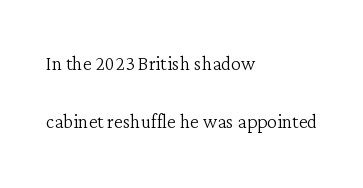
The image shows 25 px text type, upright; set left-aligned, loose line spacing (2.34x), normal letter spacing, not underlined.
